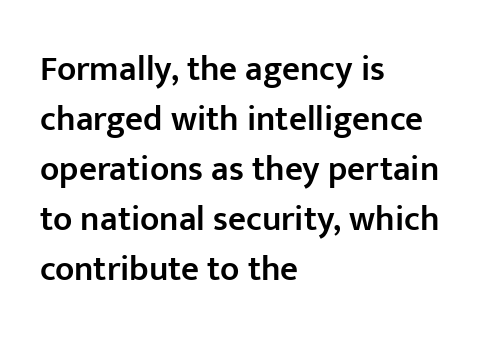
The image shows 35 px semibold sans-serif type, upright; set left-aligned, normal line spacing (1.43x), normal letter spacing, not underlined; low stroke contrast and a medium x-height.
